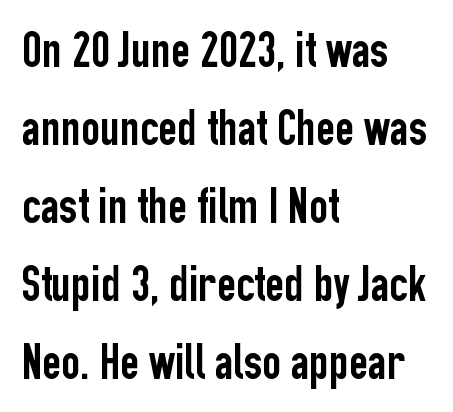
Q: Is the text italic (slanted)? A: No, it is upright.
Q: Is the typeface a serif or a sans-serif typeface? A: Sans-serif.
Q: Is the text underlined? A: No.
Q: How is the paragraph aligned? A: Left-aligned.
Q: Is the spacing between letters normal or unusually wide? A: Normal.
Q: Is the spacing between lines tight, normal or loose? A: Normal.
Q: Width (condensed, normal, or wide)? A: Condensed.
Q: Stroke contrast? A: Low.
Q: x-height? A: Medium.
Q: Monospaced? A: No.
